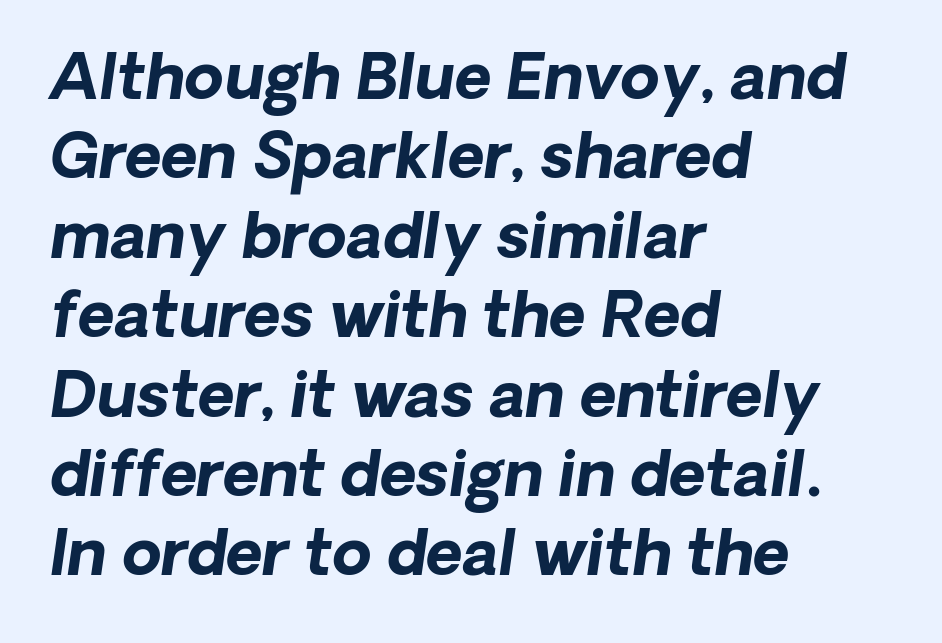
The image shows 63 px bold type, italic (leaning right); set left-aligned, normal line spacing (1.26x), normal letter spacing, not underlined; low stroke contrast and a medium x-height.
